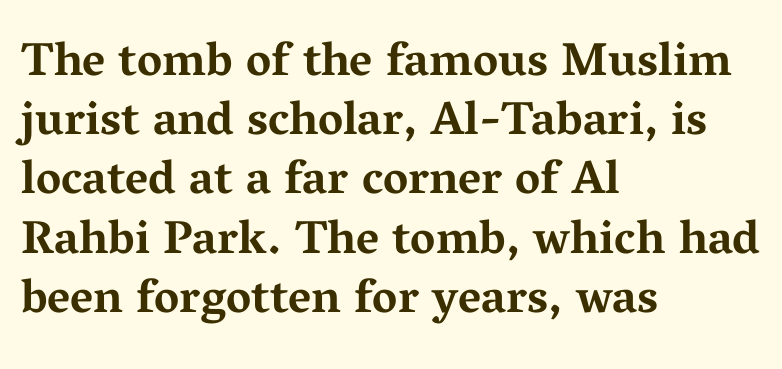
The image shows 47 px bold, wide serif type, upright; set left-aligned, normal line spacing (1.26x), normal letter spacing, not underlined; medium stroke contrast and a medium x-height.
